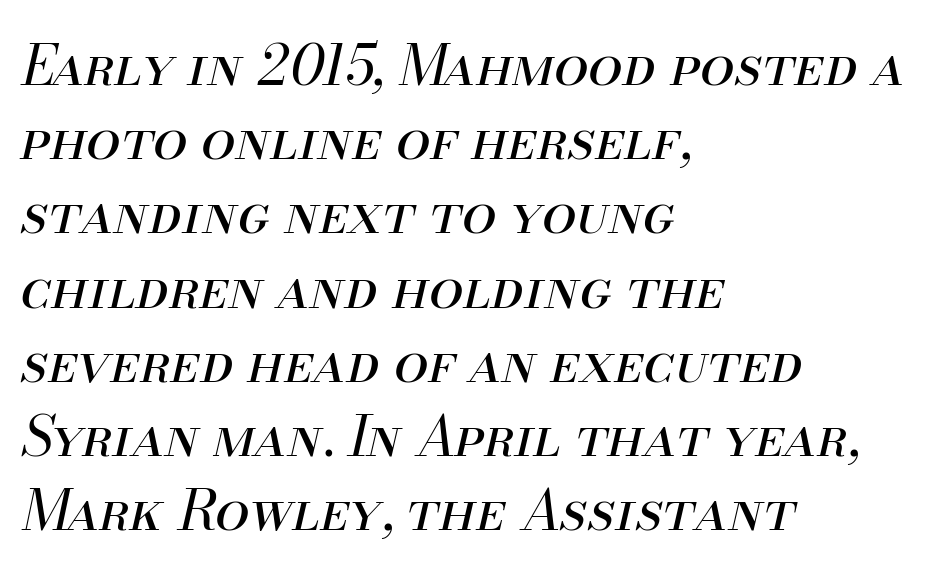
The image shows 55 px regular-weight type, italic (leaning right); set left-aligned, normal line spacing (1.35x), normal letter spacing, not underlined; medium stroke contrast and a small x-height.
